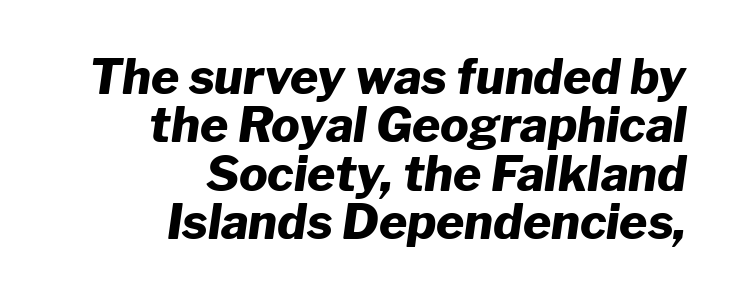
The image shows 48 px heavy type, italic (leaning right); set right-aligned, tight line spacing (1.01x), normal letter spacing, not underlined; low stroke contrast and a medium x-height.
